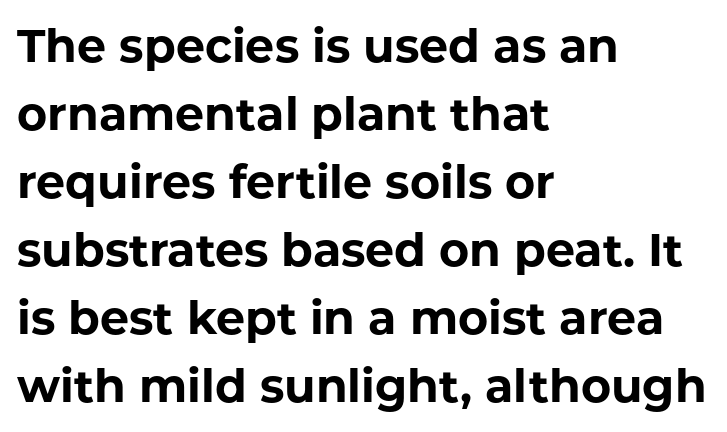
Each line starts at the same left margin while the right side varies. Do the characters align in a grid? No, the font is proportional. Stroke thickness is high; the sample reads as a true bold. You could call the tracking neutral — neither tight nor loose.
